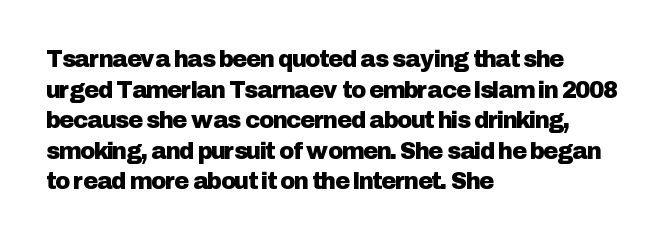
A typesetter would call this leading conventional body-copy spacing. No italicization has been applied; the sample stays upright. Tracking value appears to be zero — textbook default spacing. Short and long lines alike share a common starting point at left. Decoration check: the copy has no underline.
